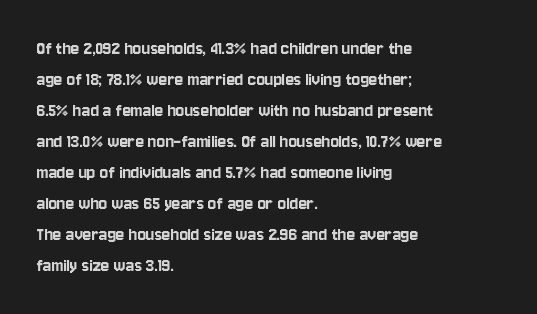
Layout note: lines flush left. Designer's note — italics off, roman on. The baseline area is clear. Reading down the column, the eye jumps a familiar distance to each next line. Default kerning and tracking; the words read as compact shapes.
